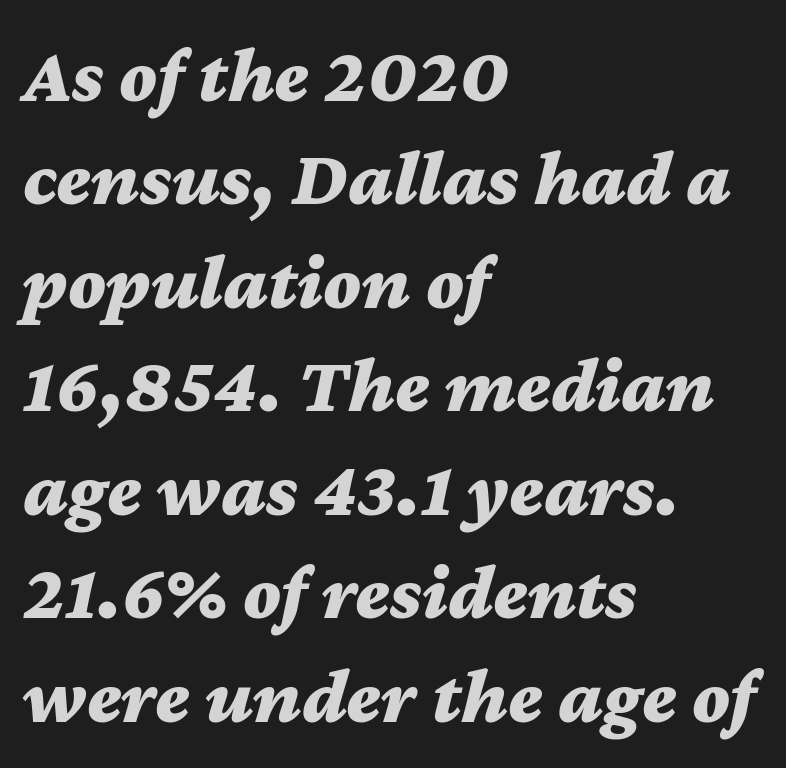
Spacing verdict: proportional, widths tailored to each character. A typesetter would call this zero additional tracking. Strokes here are thick enough to call this a true bold. The text carries the slant typical of an italic or oblique font. Quick note: interline space is typical.
